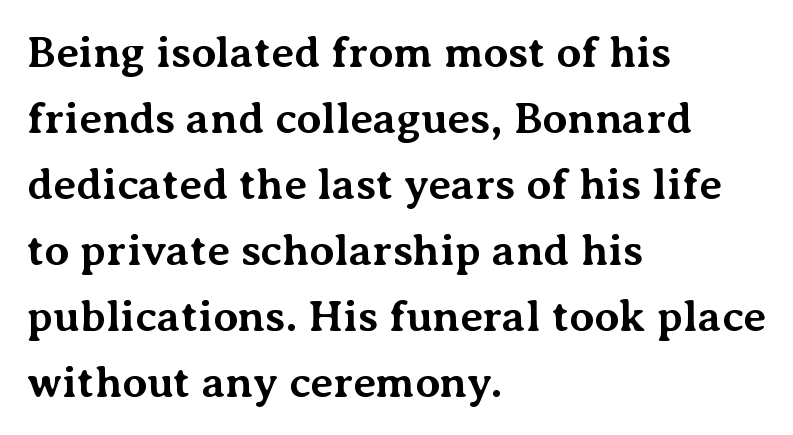
{"serif": "yes", "italic": "no", "bold": "yes", "weight": "bold", "width": "normal", "stroke_contrast": "medium", "x_height": "medium", "monospaced": "no", "underline": "no", "align": "left", "line_spacing": "normal", "line_spacing_ratio": 1.5, "letter_spacing": "normal", "letter_spacing_em": 0.0, "glyph_px": 44}
